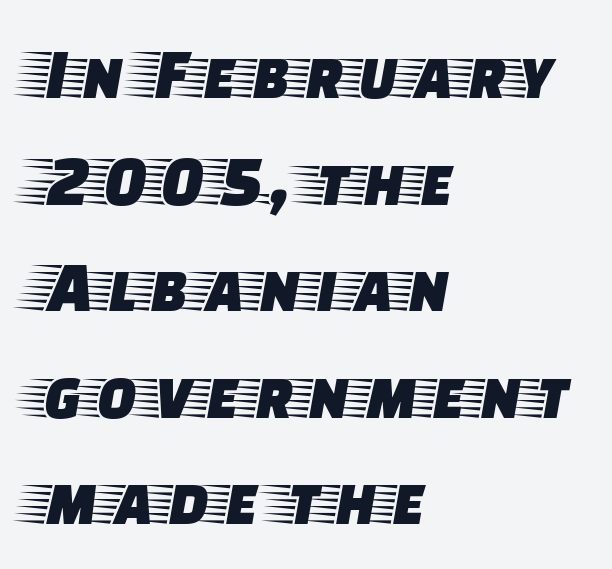
The image shows 74 px wide serif type; set left-aligned, normal line spacing (1.44x), normal letter spacing, not underlined; low stroke contrast and a large x-height.
